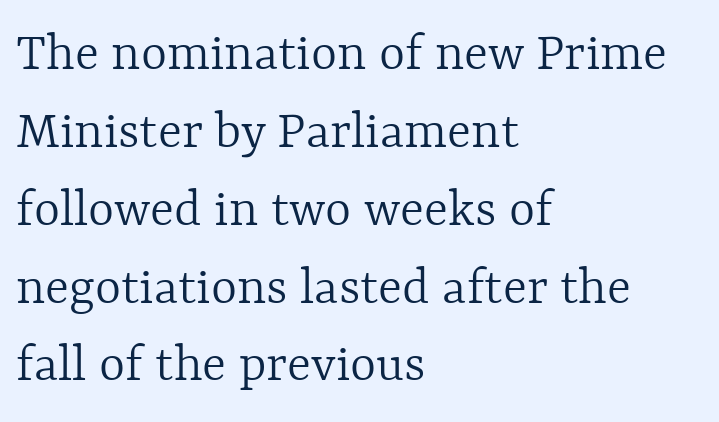
Q: Is the text bold? A: No.
Q: Is the text italic (slanted)? A: No, it is upright.
Q: Is the text underlined? A: No.
Q: How is the paragraph aligned? A: Left-aligned.
Q: Is the spacing between letters normal or unusually wide? A: Normal.
Q: Is the spacing between lines tight, normal or loose? A: Normal.
Q: Width (condensed, normal, or wide)? A: Normal.
Q: x-height? A: Medium.
Q: Monospaced? A: No.
